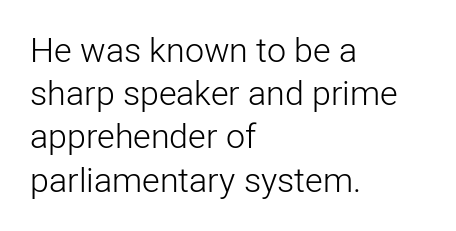
{"serif": "no", "italic": "no", "bold": "no", "weight": "light", "width": "normal", "stroke_contrast": "low", "x_height": "medium", "monospaced": "no", "underline": "no", "align": "left", "line_spacing": "normal", "line_spacing_ratio": 1.27, "letter_spacing": "normal", "letter_spacing_em": 0.0, "glyph_px": 34}
